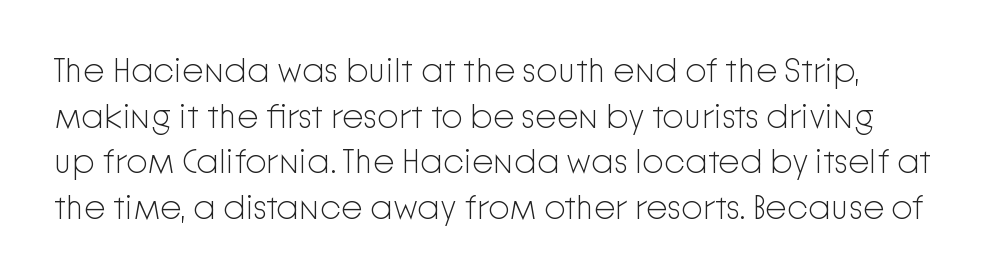
The line texture is even and compact thanks to regular tracking. Letterform terminals end flat and unadorned throughout the passage. Interline gaps are of average width in this sample. Each row of text sits above clean, open space. Think of a printed novel: that variable character pitch is what you see here. This is not heavy type; no bold has been used.
